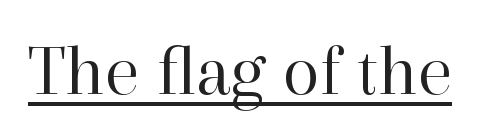
The image shows 75 px regular-weight serif type, upright; set normal letter spacing, underlined; high stroke contrast and a medium x-height.
